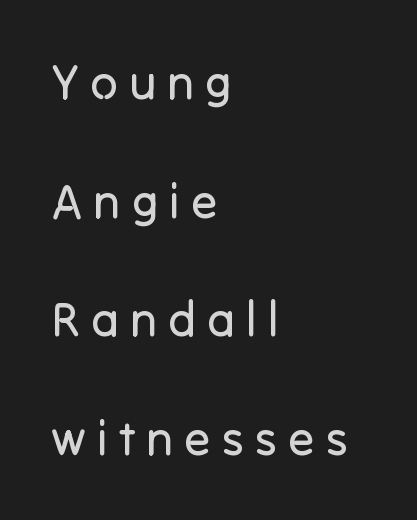
The lettering stays uniformly vertical, giving the passage a roman look. Vertical spacing — loose. The baseline area is clear. Think of a printed novel: that variable character pitch is what you see here. In terms of letterform style, serifs are entirely absent.
